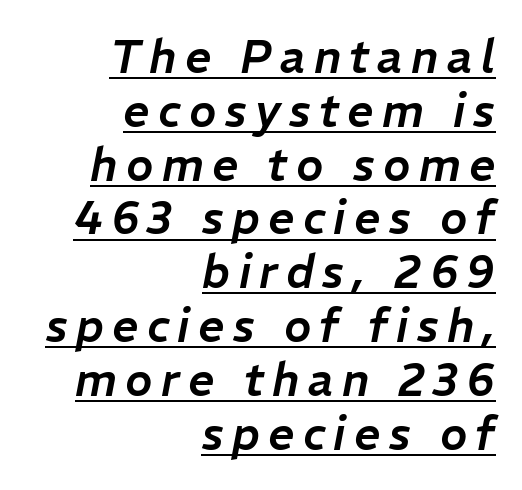
Each line ends at the same right margin while the left side varies. Proportional: the letters do not fall into vertical columns. Each line of the rendering has a horizontal stroke beneath the glyphs. The specimen reads as italic at a glance.
